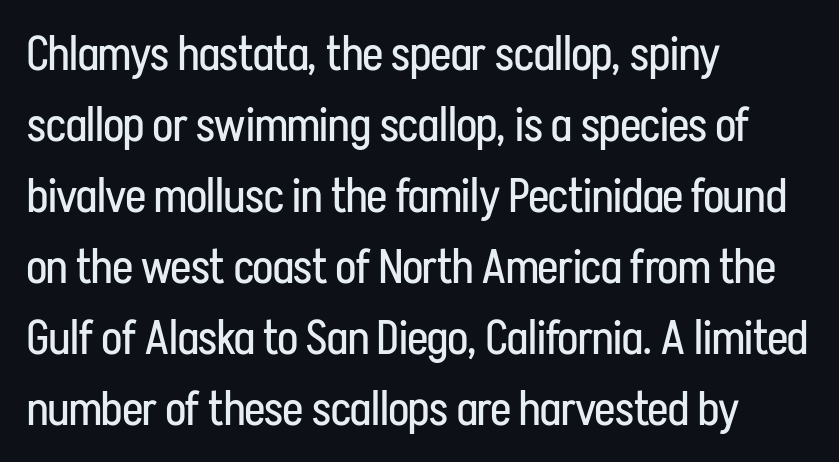
Q: Is the text bold? A: No.
Q: Is the text italic (slanted)? A: No, it is upright.
Q: Is the typeface a serif or a sans-serif typeface? A: Sans-serif.
Q: Is the text underlined? A: No.
Q: How is the paragraph aligned? A: Left-aligned.
Q: Is the spacing between letters normal or unusually wide? A: Normal.
Q: Is the spacing between lines tight, normal or loose? A: Normal.
Q: Width (condensed, normal, or wide)? A: Condensed.
Q: Stroke contrast? A: Low.
Q: x-height? A: Medium.
Q: Monospaced? A: No.
